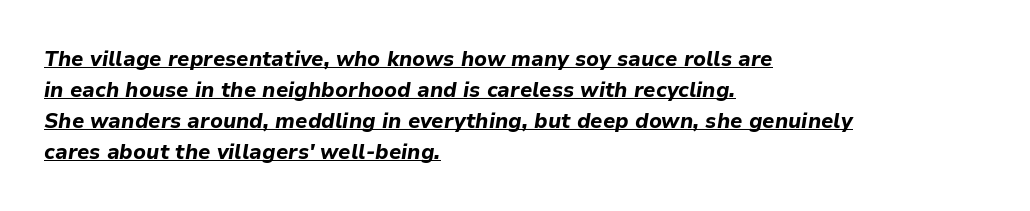
{"italic": "yes", "lean": "right", "slant_degrees": 9, "bold": "yes", "underline": "yes", "align": "left", "line_spacing": "normal", "line_spacing_ratio": 1.47, "letter_spacing": "normal", "letter_spacing_em": 0.0, "glyph_px": 21}
